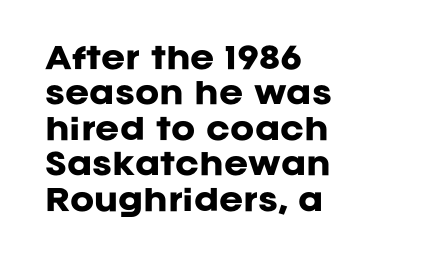
The image shows 29 px heavy sans-serif type, upright; set left-aligned, line spacing 1.22x, normal letter spacing, not underlined; low stroke contrast and a large x-height.
